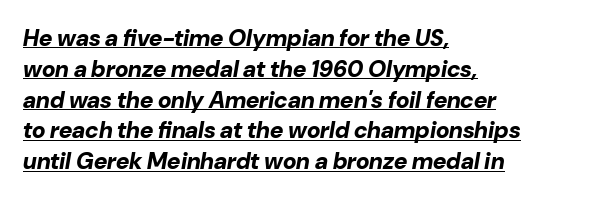
{"italic": "yes", "lean": "right", "slant_degrees": 10, "bold": "yes", "underline": "yes", "align": "left", "line_spacing": "normal", "line_spacing_ratio": 1.34, "letter_spacing": "normal", "letter_spacing_em": 0.0, "glyph_px": 23}
